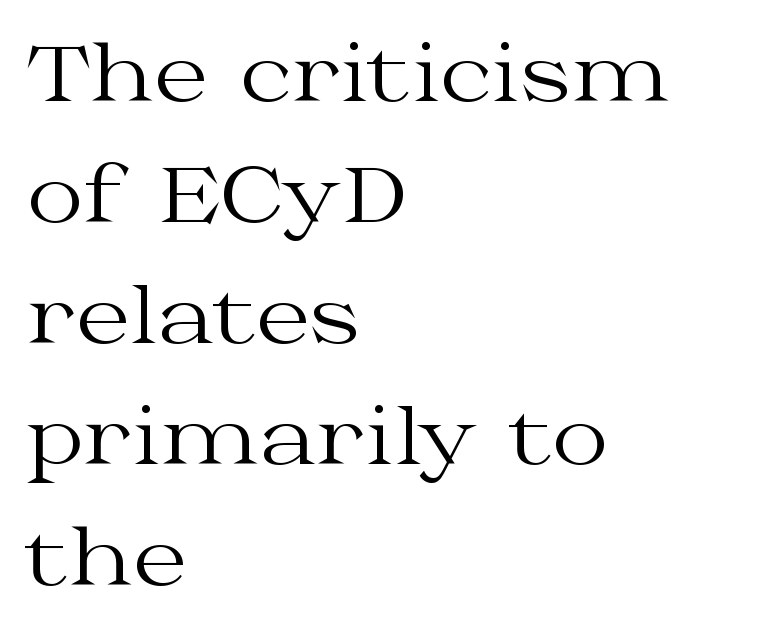
The image shows 78 px regular-weight, wide serif type, upright; set left-aligned, normal line spacing (1.55x), normal letter spacing, not underlined; medium stroke contrast and a medium x-height.
